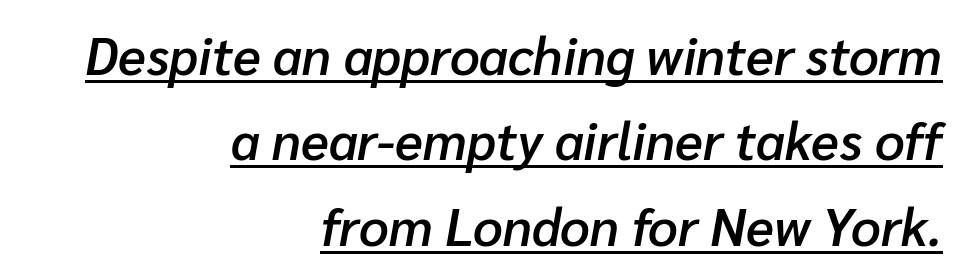
The image shows 52 px semibold type, italic (leaning right); set right-aligned, normal line spacing (1.64x), normal letter spacing, underlined; low stroke contrast and a medium x-height.
